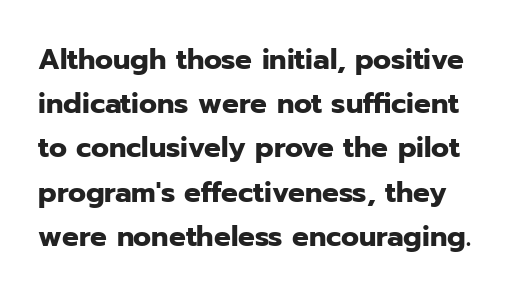
Q: Is the text bold? A: Yes.
Q: Is the text italic (slanted)? A: No, it is upright.
Q: Is the typeface a serif or a sans-serif typeface? A: Sans-serif.
Q: Is the text underlined? A: No.
Q: Is the spacing between letters normal or unusually wide? A: Normal.
Q: Is the spacing between lines tight, normal or loose? A: Normal.
Q: Width (condensed, normal, or wide)? A: Normal.
Q: Stroke contrast? A: Low.
Q: x-height? A: Medium.
Q: Monospaced? A: No.
